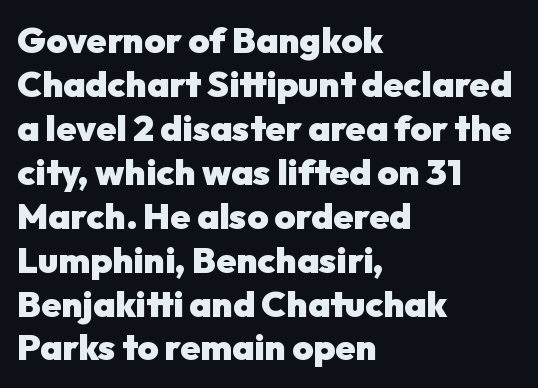
{"serif": "no", "italic": "no", "bold": "yes", "weight": "heavy", "width": "normal", "stroke_contrast": "low", "x_height": "medium", "monospaced": "no", "underline": "no", "align": "left", "line_spacing_ratio": 1.22, "letter_spacing": "normal", "letter_spacing_em": 0.0, "glyph_px": 36}
